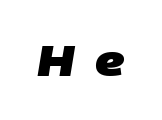
Q: Is the text bold? A: Yes.
Q: Is the typeface a serif or a sans-serif typeface? A: Sans-serif.
Q: Is the text underlined? A: No.
Q: Is the spacing between letters normal or unusually wide? A: Unusually wide.
Q: Width (condensed, normal, or wide)? A: Normal.
Q: Stroke contrast? A: Low.
Q: x-height? A: Large.
Q: Monospaced? A: No.
